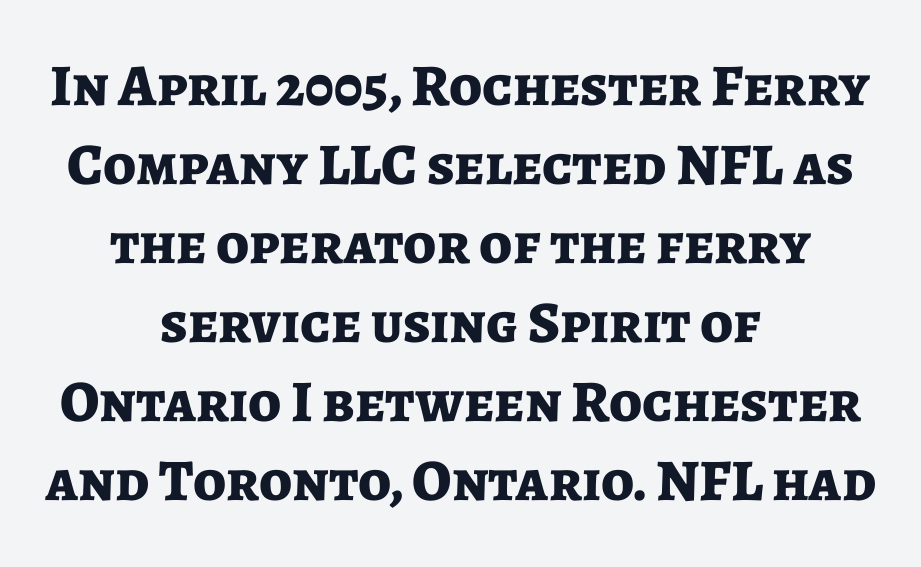
The letterforms sit shoulder to shoulder at normal distance. Upright lettering throughout. Is the type bold? Yes — the strokes are clearly thick and heavy. The passage shown is typed in a proportional face where columns would drift. Whoever set this chose a conventional vertical rhythm.
